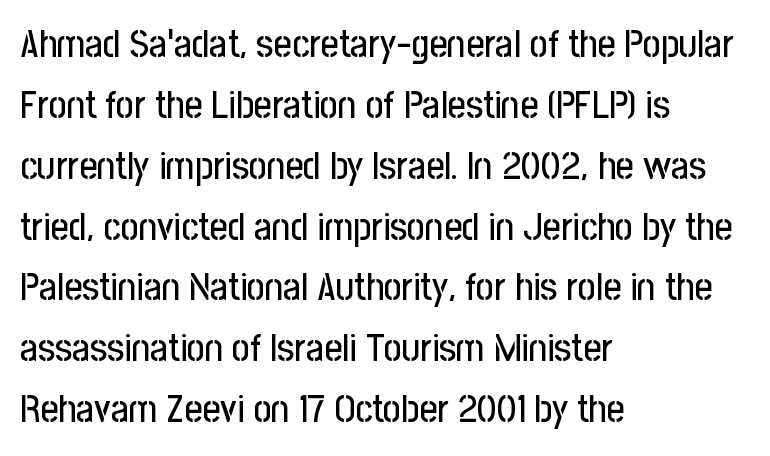
{"serif": "no", "italic": "no", "width": "condensed", "stroke_contrast": "low", "x_height": "medium", "monospaced": "no", "underline": "no", "align": "left", "line_spacing": "normal", "line_spacing_ratio": 1.56, "letter_spacing": "normal", "letter_spacing_em": 0.0, "glyph_px": 39}
